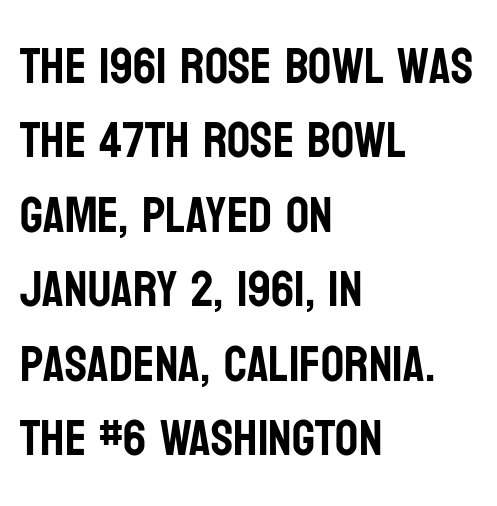
Q: Is the text italic (slanted)? A: No, it is upright.
Q: Is the typeface a serif or a sans-serif typeface? A: Sans-serif.
Q: Is the text underlined? A: No.
Q: How is the paragraph aligned? A: Left-aligned.
Q: Is the spacing between letters normal or unusually wide? A: Normal.
Q: Is the spacing between lines tight, normal or loose? A: Normal.
Q: Width (condensed, normal, or wide)? A: Condensed.
Q: Stroke contrast? A: Low.
Q: x-height? A: Large.
Q: Monospaced? A: No.
